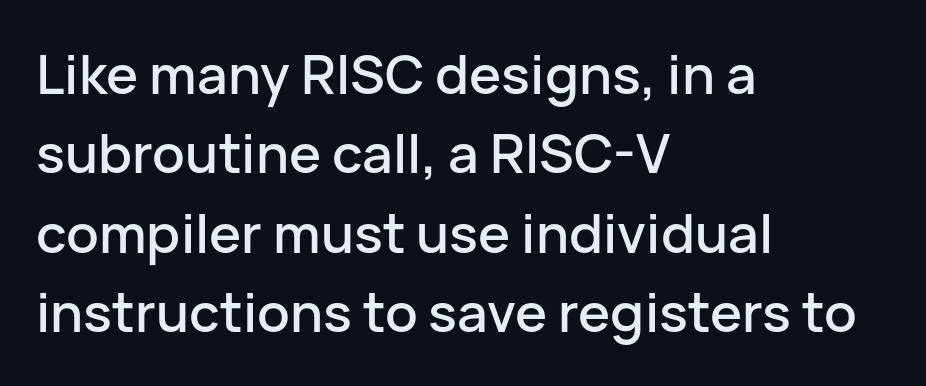
Each letter keeps its own natural width here, so spacing adapts to shape. The foot of each line stays bare and open. I'd call this a sans setting — the letters go barefoot. Line beginnings align vertically; line endings do not. This is roman type, the default non-slanted kind. The line-height multiplier appears to be the usual default.
